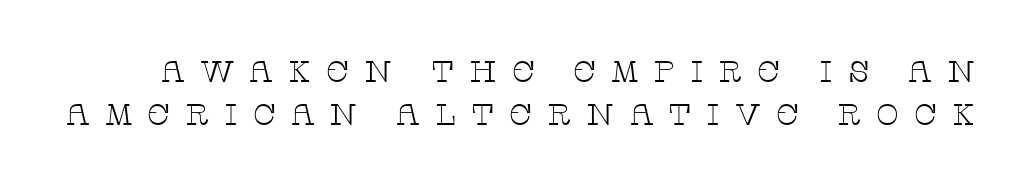
{"serif": "yes", "italic": "no", "bold": "no", "weight": "thin", "width": "wide", "stroke_contrast": "low", "x_height": "large", "monospaced": "no", "underline": "no", "line_spacing": "normal", "line_spacing_ratio": 1.44, "letter_spacing": "wide", "letter_spacing_em": 0.49, "glyph_px": 30}
